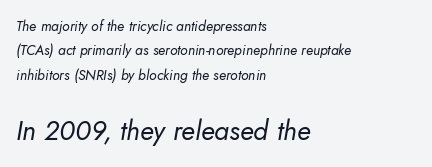
Beneath every word, the page is bare. A classic flush-left, rag-right setting is used for this passage. Small over large — that's the arrangement of the two blocks here. Look at the tracking — it's just the regular setting, nothing added. An italicized treatment has been applied to the whole sample. Think standard paragraph weight, or any step lighter than that.
